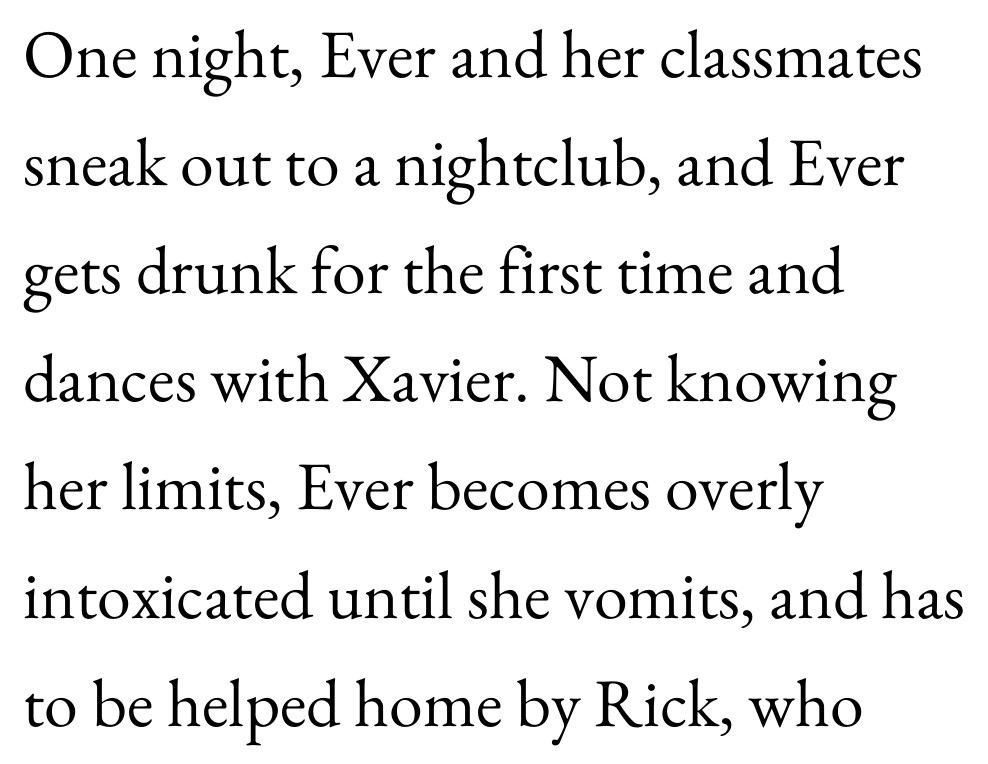
Do the letters lean? They stand straight. Notice how descenders clear the ascenders below comfortably — that's standard leading. The characters display serif detailing at their extremities. Nobody drew a line under any word here. Think of a printed novel: that variable character pitch is what you see here. The horizontal fit of the characters is conventional and even.
